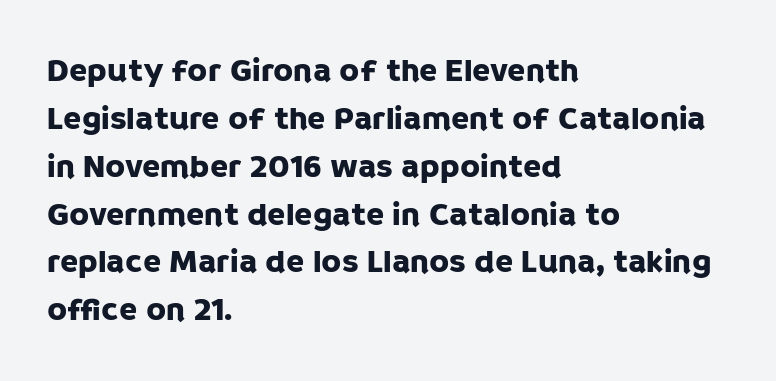
The image shows 33 px sans-serif type, upright; set left-aligned, normal line spacing (1.45x), normal letter spacing, not underlined; low stroke contrast and a large x-height.
